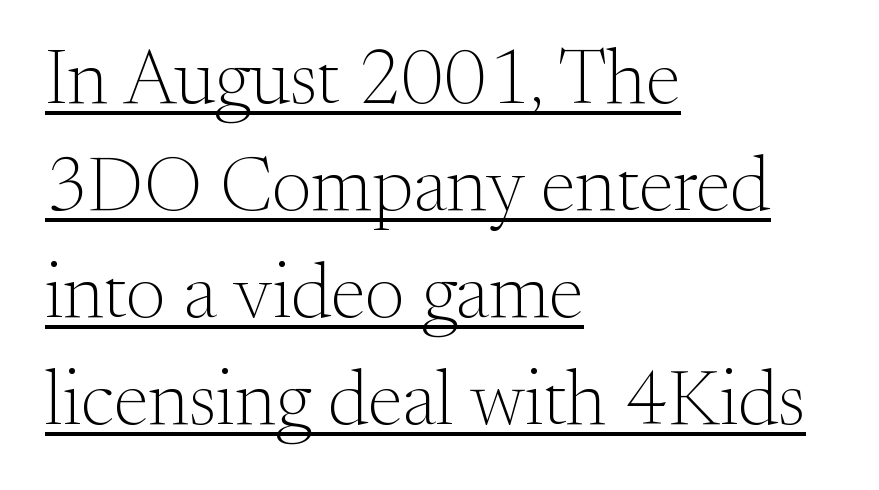
The image shows 78 px light serif type, upright; set left-aligned, normal line spacing (1.37x), normal letter spacing, underlined; medium stroke contrast and a small x-height.
